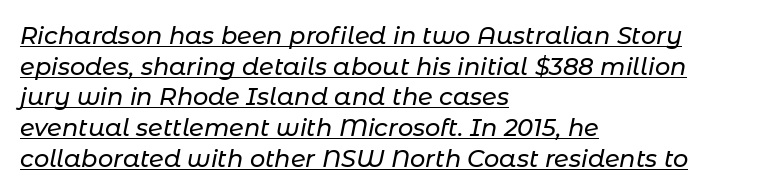
Q: Is the text italic (slanted)? A: Yes, it leans right by about 11 degrees.
Q: Is the text underlined? A: Yes.
Q: How is the paragraph aligned? A: Left-aligned.
Q: Is the spacing between letters normal or unusually wide? A: Normal.
Q: Is the spacing between lines tight, normal or loose? A: Normal.
